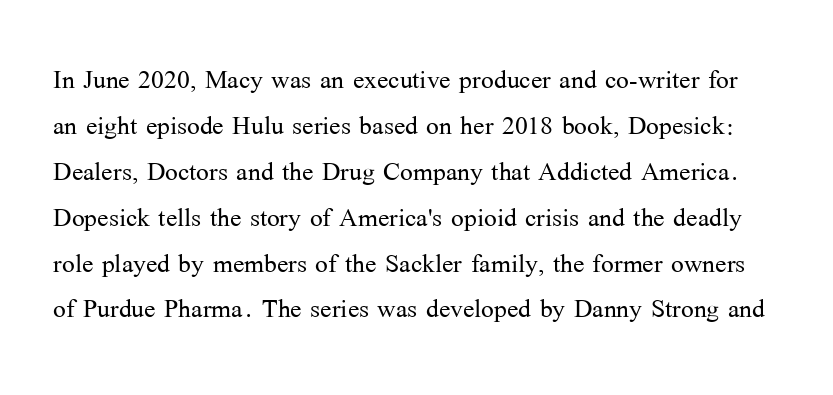
The image shows 34 px light serif type, upright; set normal line spacing (1.35x), normal letter spacing, not underlined; medium stroke contrast and a medium x-height.
